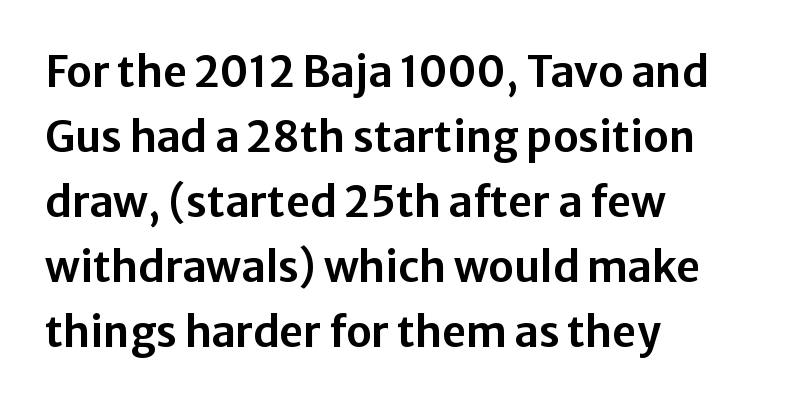
What stands out about the letter spacing? Nothing — it is the standard amount. Compared with typical paragraphs, the rows here are spaced about the same. A roman cut, with each character standing at attention. Look at the bottom of the vertical strokes: they stop flat, with no serifs.
